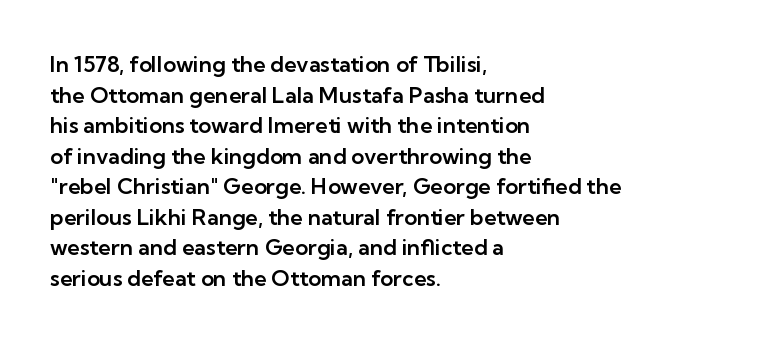
If you drew a line through each stem, it would be perfectly vertical. Honestly, the letter spacing is just normal — you wouldn't notice it. The words here are not underlined. Notice how the passage keeps a crisp vertical edge on the left only. Interline gaps are of average width in this sample.
